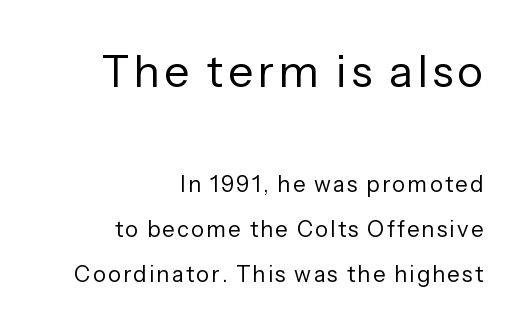
Ordinary non-slanted type is in use. The passage shown is typed in a proportional face where columns would drift. Large over small — that's the arrangement of the two blocks here. Descenders hang freely into open space. The paragraph has a hard right edge and a soft left edge. The block of text is sparse from top to bottom, with ample space between rows.
